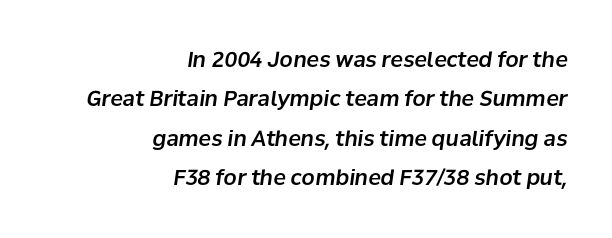
Nobody drew a line under any word here. Tracking value appears to be zero — textbook default spacing. The face used here has a pronounced slope to its letters. Casual observation: everything's shoved over to the right.
